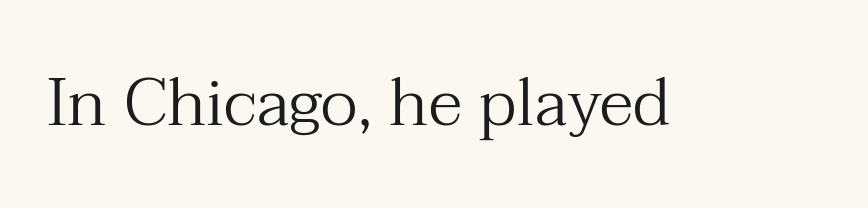
Q: Is the text bold? A: No.
Q: Is the text italic (slanted)? A: No, it is upright.
Q: Is the typeface a serif or a sans-serif typeface? A: Serif.
Q: Is the text underlined? A: No.
Q: Is the spacing between letters normal or unusually wide? A: Normal.
Q: Width (condensed, normal, or wide)? A: Normal.
Q: Stroke contrast? A: Medium.
Q: x-height? A: Medium.
Q: Monospaced? A: No.
